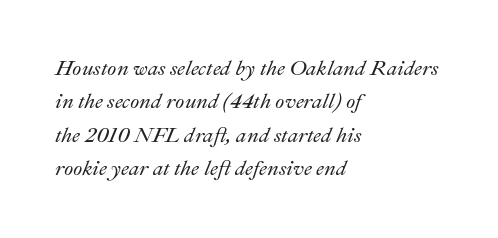
{"italic": "yes", "lean": "right", "slant_degrees": 22, "underline": "no", "align": "left", "line_spacing": "normal", "line_spacing_ratio": 1.59, "letter_spacing": "normal", "letter_spacing_em": 0.0, "glyph_px": 21}
